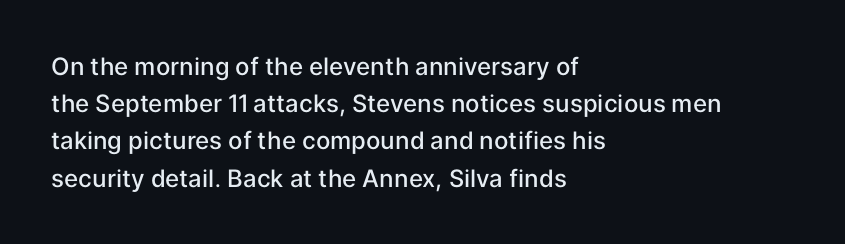
Q: Is the text bold? A: Semi-bold.
Q: Is the text italic (slanted)? A: No, it is upright.
Q: Is the text underlined? A: No.
Q: How is the paragraph aligned? A: Left-aligned.
Q: Is the spacing between letters normal or unusually wide? A: Normal.
Q: Is the spacing between lines tight, normal or loose? A: Normal.
